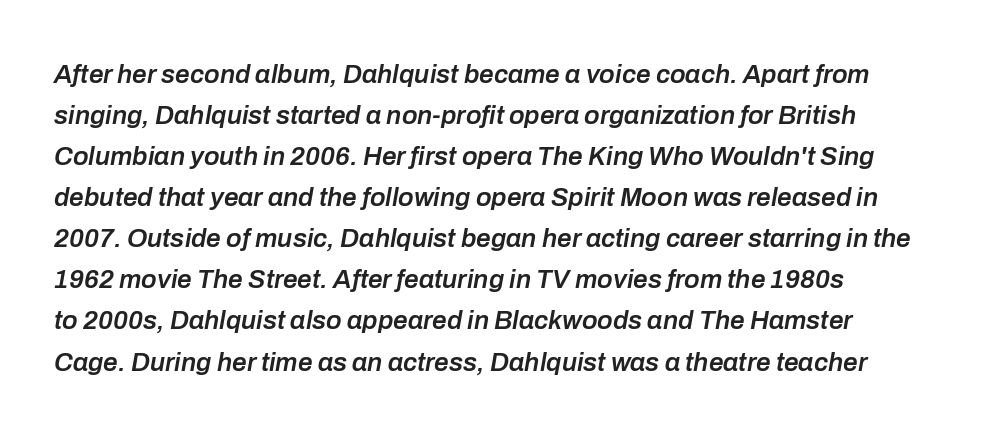
Q: Is the text bold? A: Semi-bold.
Q: Is the text italic (slanted)? A: Yes, it leans right by about 10 degrees.
Q: Is the text underlined? A: No.
Q: Is the spacing between letters normal or unusually wide? A: Normal.
Q: Is the spacing between lines tight, normal or loose? A: Normal.
